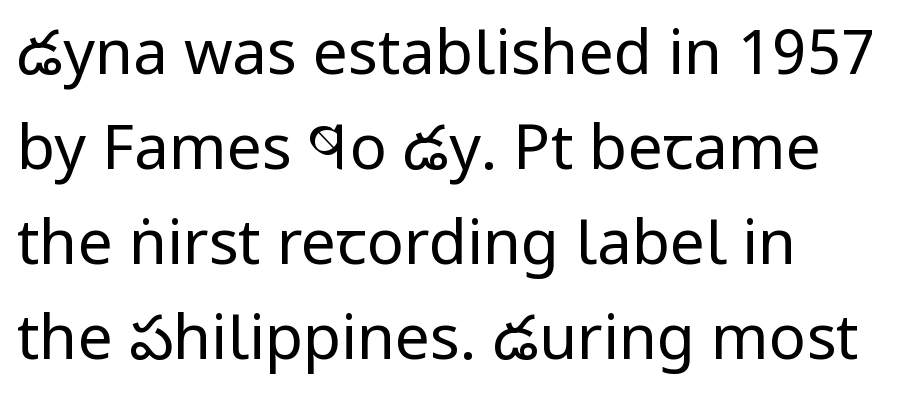
Q: Is the text bold? A: No.
Q: Is the text italic (slanted)? A: No, it is upright.
Q: Is the typeface a serif or a sans-serif typeface? A: Sans-serif.
Q: Is the text underlined? A: No.
Q: How is the paragraph aligned? A: Left-aligned.
Q: Is the spacing between letters normal or unusually wide? A: Normal.
Q: Is the spacing between lines tight, normal or loose? A: Normal.
Q: Width (condensed, normal, or wide)? A: Condensed.
Q: Stroke contrast? A: Low.
Q: x-height? A: Large.
Q: Monospaced? A: No.
